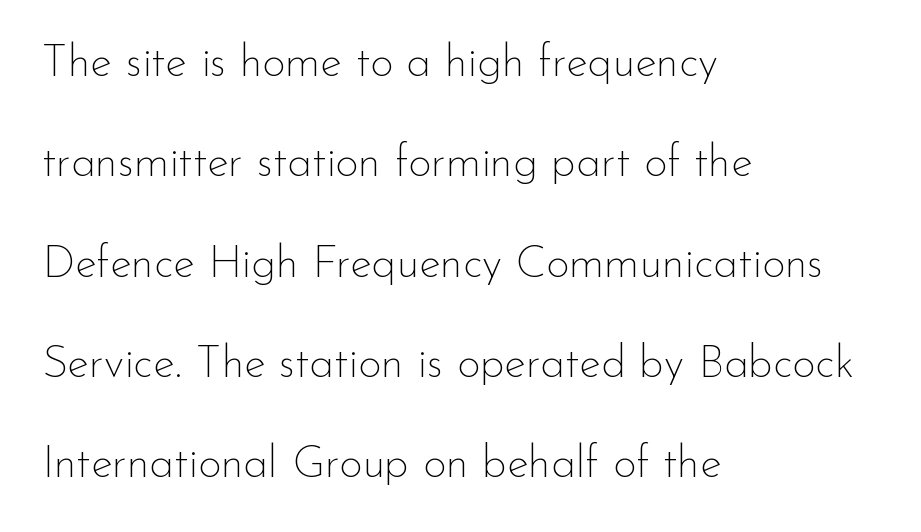
{"serif": "no", "italic": "no", "bold": "no", "weight": "thin", "width": "normal", "stroke_contrast": "low", "x_height": "small", "monospaced": "no", "underline": "no", "align": "left", "line_spacing": "loose", "line_spacing_ratio": 2.23, "letter_spacing": "normal", "letter_spacing_em": 0.0, "glyph_px": 45}
